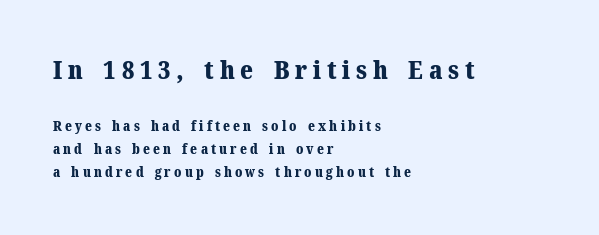
Q: Is the text bold? A: Yes.
Q: Is the text italic (slanted)? A: No, it is upright.
Q: Is the text underlined? A: No.
Q: How is the paragraph aligned? A: Left-aligned.
Q: Is the spacing between letters normal or unusually wide? A: Unusually wide.
Q: Is the spacing between lines tight, normal or loose? A: Normal.
Q: Which block of text is set in a larger size, the first (top) or the second (bottom)? A: The first (top) one.
